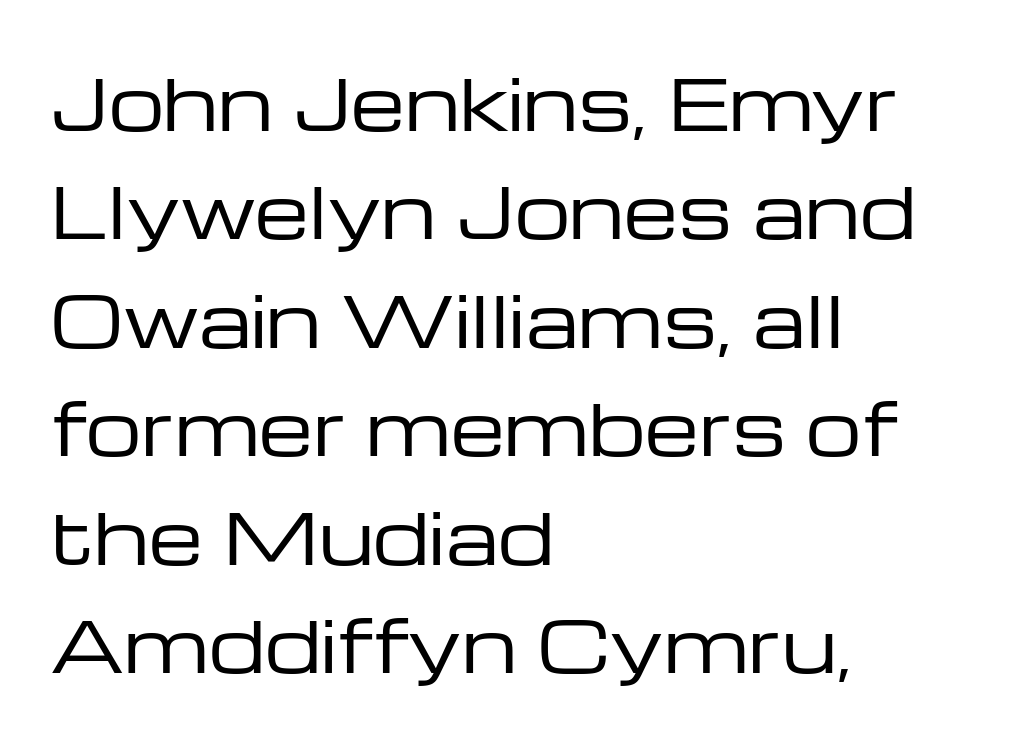
The image shows 70 px regular-weight, wide sans-serif type, upright; set left-aligned, normal line spacing (1.55x), normal letter spacing, not underlined; low stroke contrast and a medium x-height.
